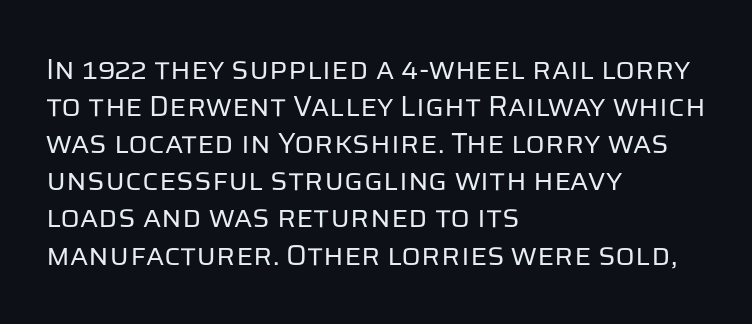
The image shows 29 px regular-weight sans-serif type, upright; set left-aligned, normal line spacing (1.28x), normal letter spacing, not underlined; low stroke contrast and a large x-height.
